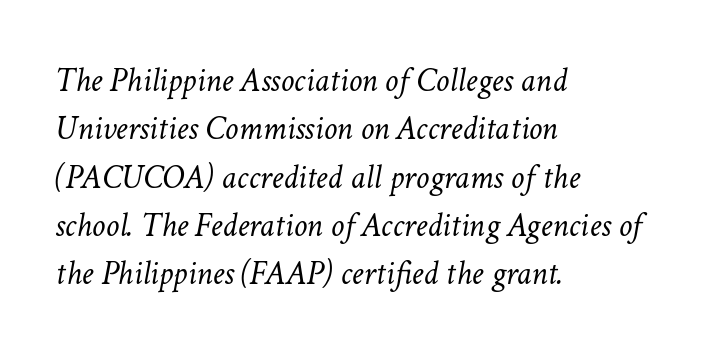
Q: Is the text bold? A: No.
Q: Is the text italic (slanted)? A: Yes, it leans right by about 11 degrees.
Q: Is the text underlined? A: No.
Q: How is the paragraph aligned? A: Left-aligned.
Q: Is the spacing between letters normal or unusually wide? A: Normal.
Q: Is the spacing between lines tight, normal or loose? A: Normal.
Q: Width (condensed, normal, or wide)? A: Normal.
Q: Stroke contrast? A: Low.
Q: x-height? A: Medium.
Q: Monospaced? A: No.
